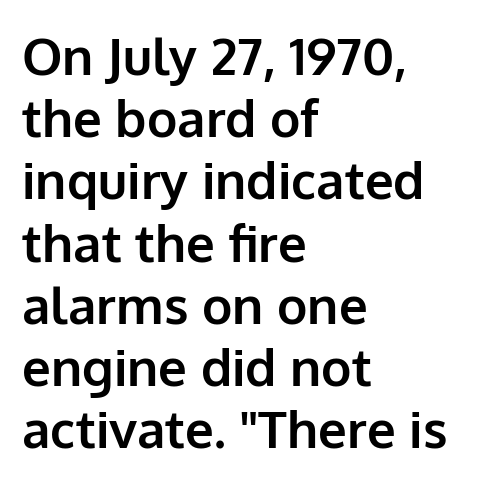
{"serif": "no", "italic": "no", "bold": "yes", "weight": "bold", "width": "normal", "stroke_contrast": "low", "x_height": "medium", "monospaced": "no", "underline": "no", "align": "left", "line_spacing_ratio": 1.22, "letter_spacing": "normal", "letter_spacing_em": 0.0, "glyph_px": 51}
